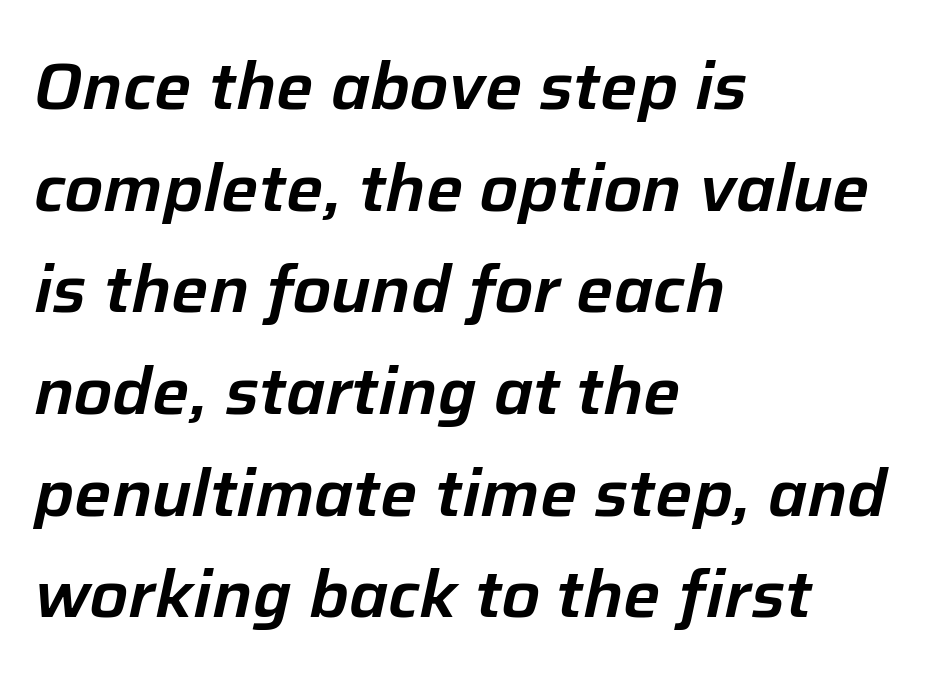
The passage shown is typed in a proportional face where columns would drift. The block of text has a typical density, with ordinary space between rows. The lettering tilts uniformly, giving the passage an italic look. The compositor pushed each line to the left boundary. Does extra space separate the letters? No, they use regular spacing.
